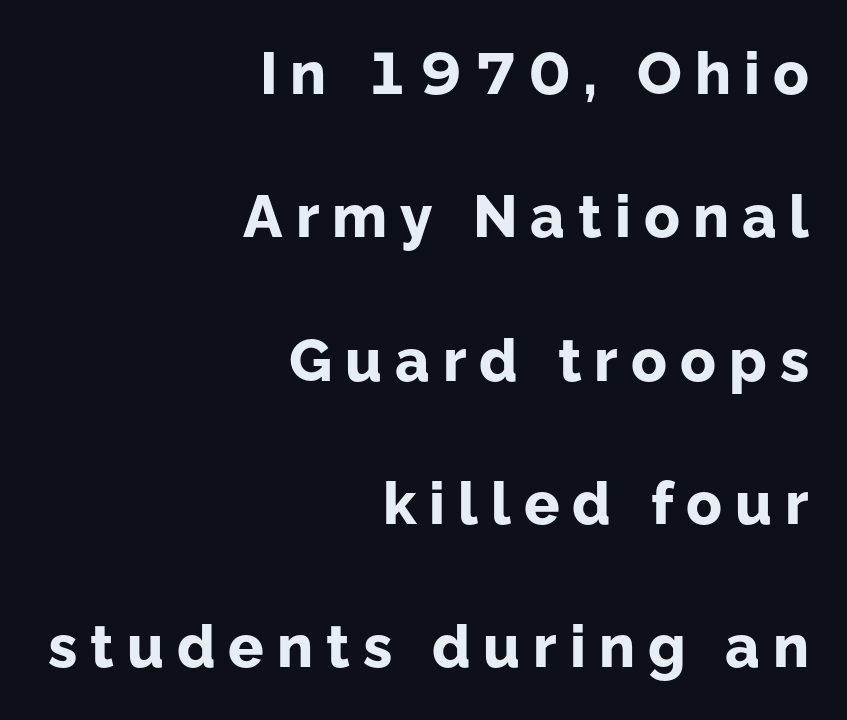
Spacing between characters has been opened up far beyond the box default. A flush-right, rag-left setting is used for this passage. This sample has the flowing, uneven cadence of proportional lettering. What kind of face is this? One without serifs — a sans. Any mark beneath the type? The region is blank. Horizontal bands of white between lines are thick stripes.
